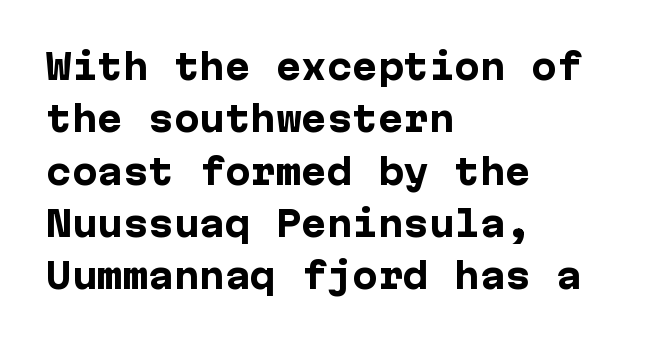
Q: Is the text bold? A: Yes.
Q: Is the text italic (slanted)? A: No, it is upright.
Q: Is the typeface a serif or a sans-serif typeface? A: Sans-serif.
Q: Is the text underlined? A: No.
Q: How is the paragraph aligned? A: Left-aligned.
Q: Is the spacing between letters normal or unusually wide? A: Normal.
Q: Is the spacing between lines tight, normal or loose? A: Normal.
Q: Width (condensed, normal, or wide)? A: Normal.
Q: Stroke contrast? A: Low.
Q: x-height? A: Medium.
